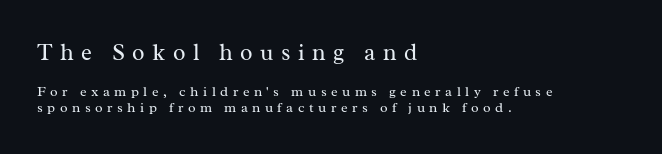
Q: Is the text bold? A: No.
Q: Is the text italic (slanted)? A: No, it is upright.
Q: Is the text underlined? A: No.
Q: How is the paragraph aligned? A: Left-aligned.
Q: Is the spacing between letters normal or unusually wide? A: Unusually wide.
Q: Is the spacing between lines tight, normal or loose? A: Tight.
Q: Which block of text is set in a larger size, the first (top) or the second (bottom)? A: The first (top) one.
